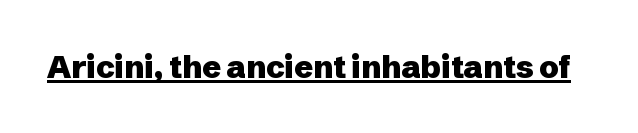
Q: Is the text bold? A: Yes.
Q: Is the text italic (slanted)? A: No, it is upright.
Q: Is the typeface a serif or a sans-serif typeface? A: Sans-serif.
Q: Is the text underlined? A: Yes.
Q: Is the spacing between letters normal or unusually wide? A: Normal.
Q: Width (condensed, normal, or wide)? A: Normal.
Q: Stroke contrast? A: Low.
Q: x-height? A: Medium.
Q: Monospaced? A: No.
